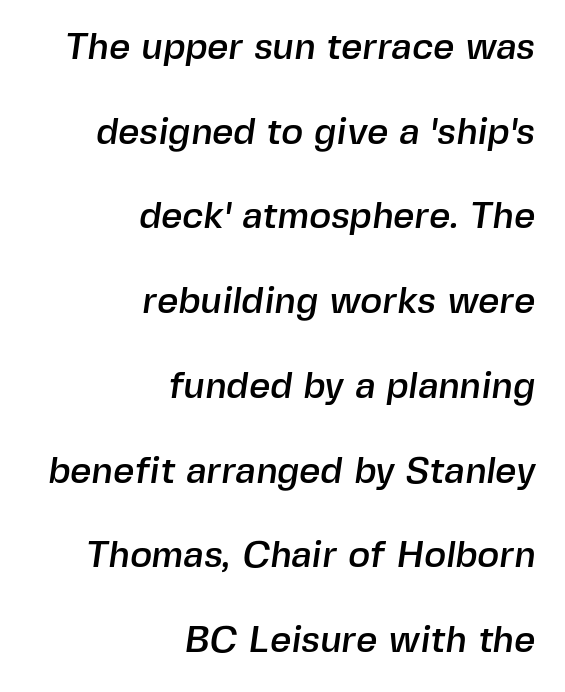
{"serif": "no", "width": "normal", "x_height": "medium", "monospaced": "no", "underline": "no", "align": "right", "line_spacing": "loose", "line_spacing_ratio": 2.29, "letter_spacing": "normal", "letter_spacing_em": 0.0, "glyph_px": 37}
